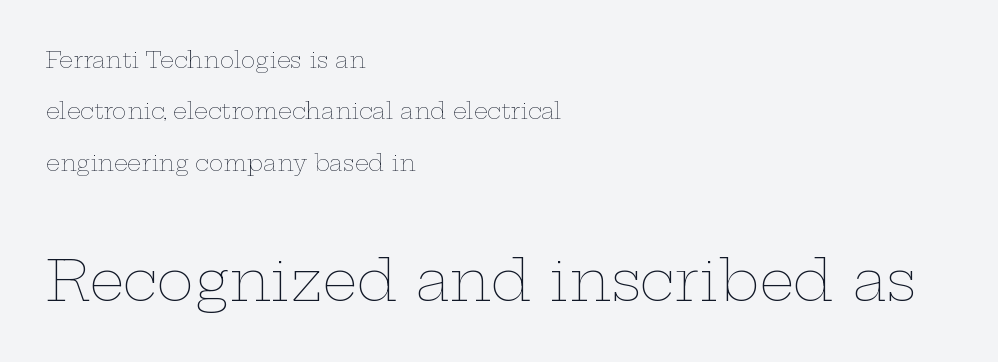
{"italic": "no", "bold": "no", "weight": "thin", "width": "wide", "stroke_contrast": "low", "x_height": "medium", "monospaced": "no", "underline": "no", "align": "left", "line_spacing": "loose", "line_spacing_ratio": 2.33, "letter_spacing": "normal", "letter_spacing_em": 0.0, "larger_block": "second", "size_ratio": 2.55, "glyph_px": 56}
